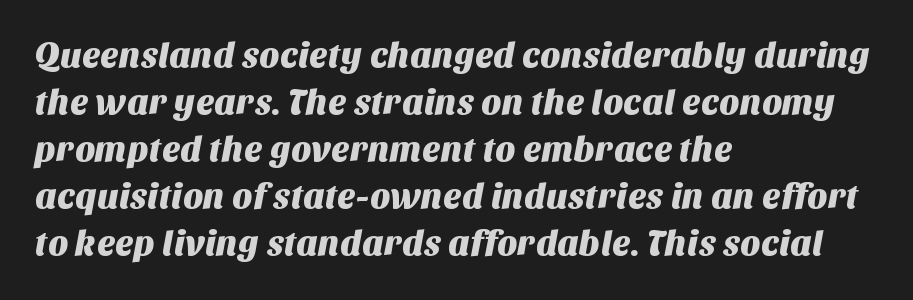
A typesetter would call this leading conventional body-copy spacing. Letterform terminals end flat and unadorned throughout the passage. Spacing between characters is what you'd get straight out of the box. Character widths vary here, with narrow letters taking less room than wide ones.
